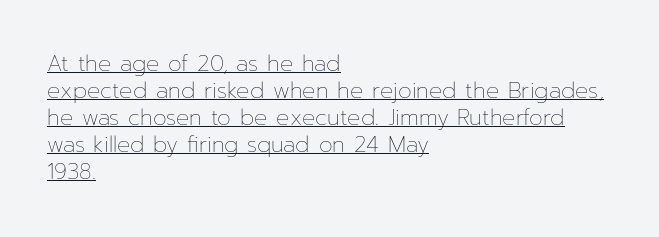
{"italic": "no", "bold": "no", "underline": "yes", "align": "left", "line_spacing_ratio": 1.23, "letter_spacing": "normal", "letter_spacing_em": 0.0, "glyph_px": 22}
